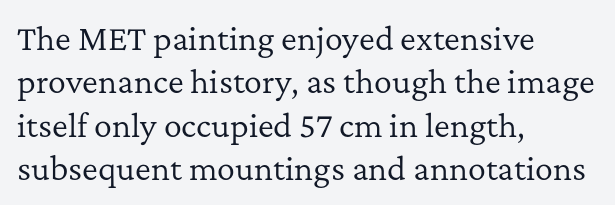
The image shows 30 px regular-weight serif type, upright; set left-aligned, normal line spacing (1.45x), normal letter spacing, not underlined; low stroke contrast and a medium x-height.
